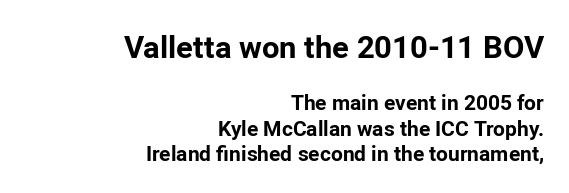
Q: Is the text bold? A: Yes.
Q: Is the text italic (slanted)? A: No, it is upright.
Q: Is the typeface a serif or a sans-serif typeface? A: Sans-serif.
Q: Is the text underlined? A: No.
Q: How is the paragraph aligned? A: Right-aligned.
Q: Is the spacing between letters normal or unusually wide? A: Normal.
Q: Which block of text is set in a larger size, the first (top) or the second (bottom)? A: The first (top) one.
Q: Width (condensed, normal, or wide)? A: Normal.
Q: Stroke contrast? A: Low.
Q: x-height? A: Medium.
Q: Monospaced? A: No.
